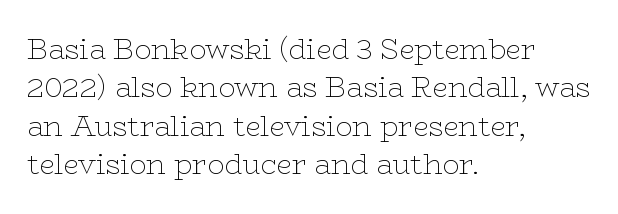
The image shows 28 px thin, wide serif type, upright; set left-aligned, normal line spacing (1.37x), normal letter spacing, not underlined; low stroke contrast and a medium x-height.
